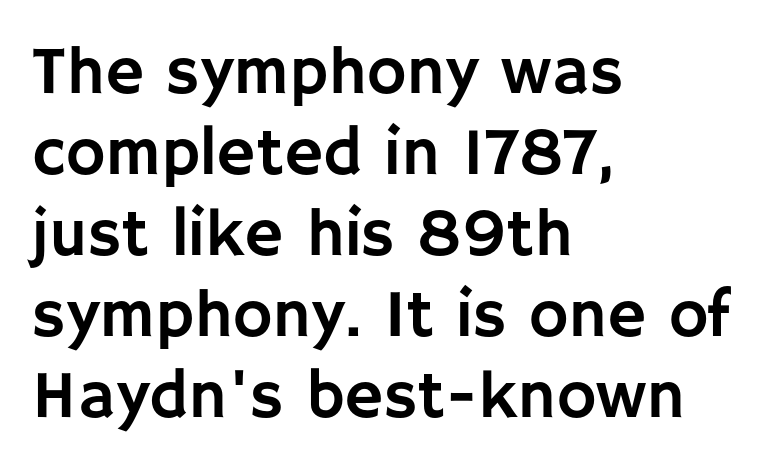
The image shows 67 px sans-serif type, upright; set left-aligned, line spacing 1.21x, normal letter spacing, not underlined; low stroke contrast and a large x-height.
